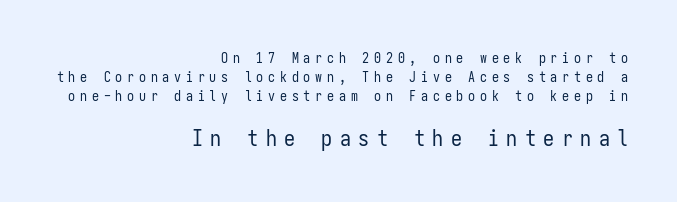
{"italic": "no", "bold": "no", "underline": "no", "align": "right", "line_spacing": "normal", "line_spacing_ratio": 1.36, "letter_spacing": "wide", "letter_spacing_em": 0.34, "larger_block": "second", "size_ratio": 1.57, "glyph_px": 22}
